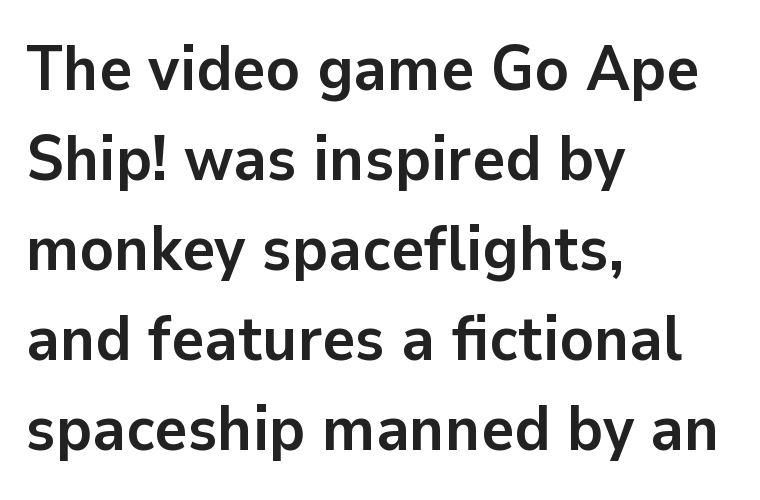
The image shows 63 px semibold sans-serif type, upright; set left-aligned, normal line spacing (1.43x), normal letter spacing, not underlined; low stroke contrast and a medium x-height.
